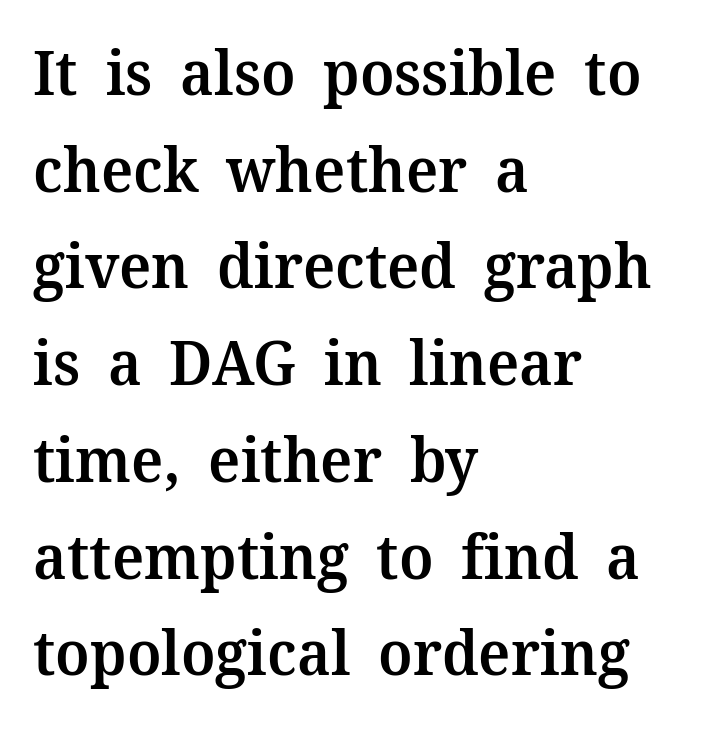
Unlike italic type, these characters show no tilt at all. The letterforms sit shoulder to shoulder at normal distance. Strokes here are thickened, but only to semibold level. Little horizontal feet cap the strokes, marking this as serif type. Casual observation: everything's shoved over to the left. The zone under the glyphs is completely vacant.
